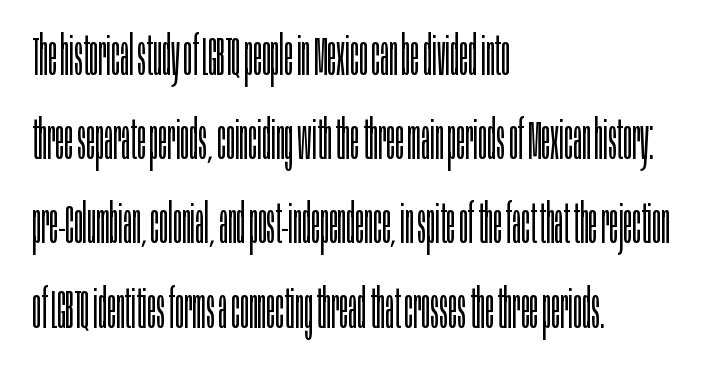
Words appear dense and cohesive because spacing is normal. Regarding serifs, this sample does without them. Summary of vertical rhythm: regular, with standard interline spacing. The weight would be labelled regular, book, light, or lighter still.
